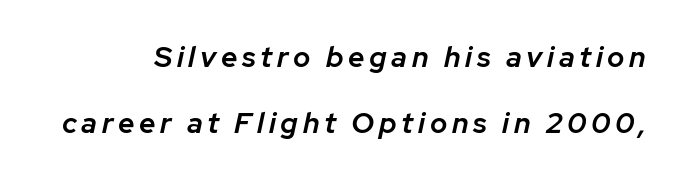
{"italic": "yes", "lean": "right", "slant_degrees": 12, "bold": "semi", "weight": "semibold", "width": "normal", "stroke_contrast": "low", "x_height": "medium", "monospaced": "no", "underline": "no", "line_spacing": "loose", "line_spacing_ratio": 2.28, "glyph_px": 29}
